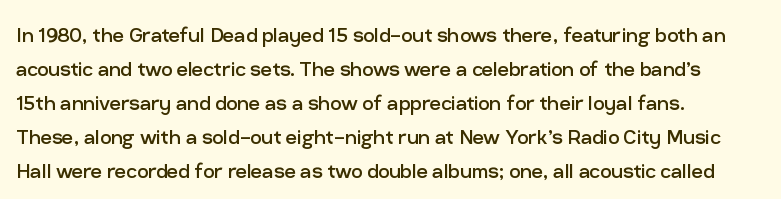
A normal amount of white space separates one row of letters from the next. Honestly, the letter spacing is just normal — you wouldn't notice it. The font's upright variant was chosen for this text. Is this a heavy cut? Hardly; it is regular or lighter. Caption: multi-line text, flush left, ragged right.
